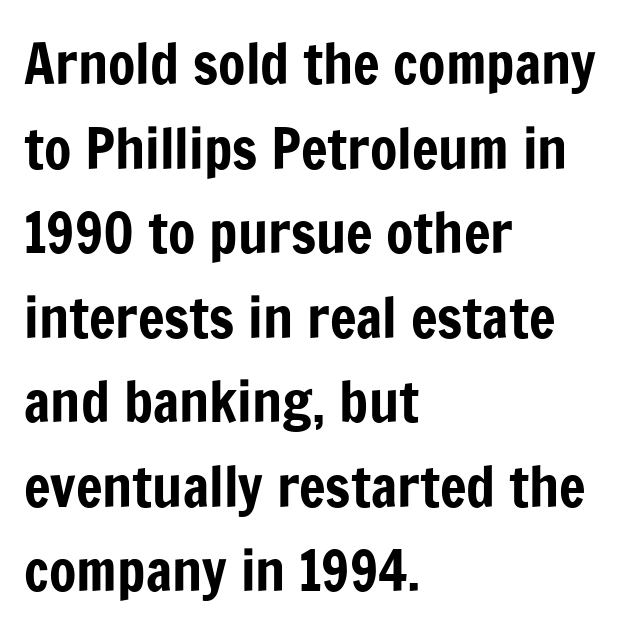
The image shows 56 px condensed sans-serif type, upright; set left-aligned, normal line spacing (1.51x), normal letter spacing, not underlined; low stroke contrast and a medium x-height.
